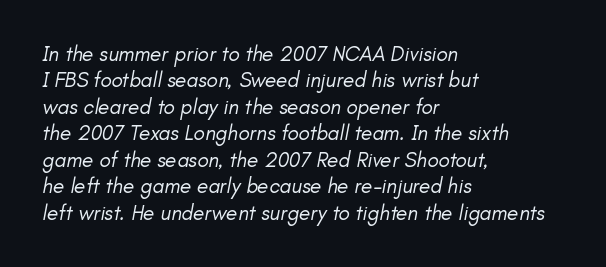
{"italic": "yes", "lean": "right", "slant_degrees": 11, "bold": "no", "underline": "no", "align": "left", "line_spacing": "normal", "line_spacing_ratio": 1.26, "letter_spacing": "normal", "letter_spacing_em": 0.0, "glyph_px": 21}
